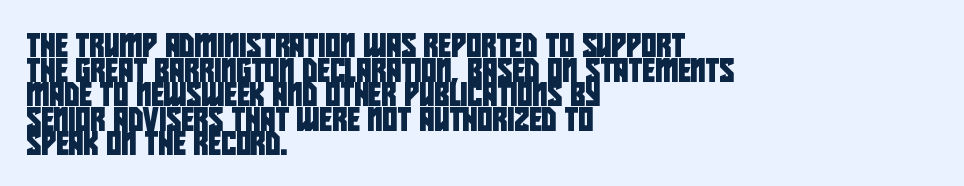
{"underline": "no", "align": "left", "line_spacing": "tight", "line_spacing_ratio": 1.07, "letter_spacing": "normal", "letter_spacing_em": 0.0, "glyph_px": 23}
